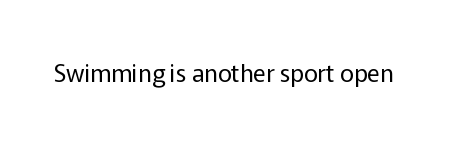
Q: Is the text bold? A: No.
Q: Is the text italic (slanted)? A: No, it is upright.
Q: Is the text underlined? A: No.
Q: Is the spacing between letters normal or unusually wide? A: Normal.
